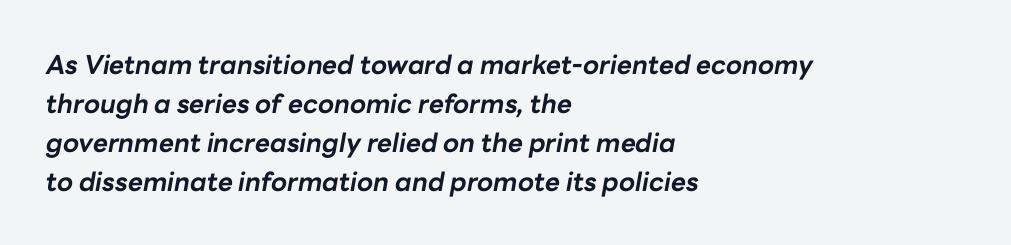
The image shows 26 px bold type, italic (leaning right); set left-aligned, normal line spacing (1.5x), normal letter spacing, not underlined.
